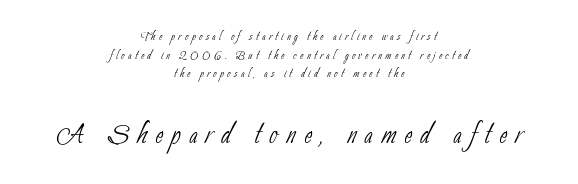
{"serif": "no", "bold": "no", "weight": "thin", "width": "condensed", "stroke_contrast": "low", "x_height": "small", "monospaced": "no", "underline": "no", "align": "center", "line_spacing_ratio": 1.24, "letter_spacing": "wide", "letter_spacing_em": 0.23, "larger_block": "second", "size_ratio": 2.47, "glyph_px": 37}
